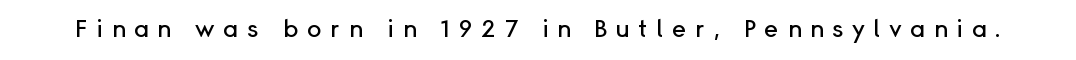
The image shows 24 px text type, upright; set unusually wide letter spacing (+0.36 em), not underlined.
